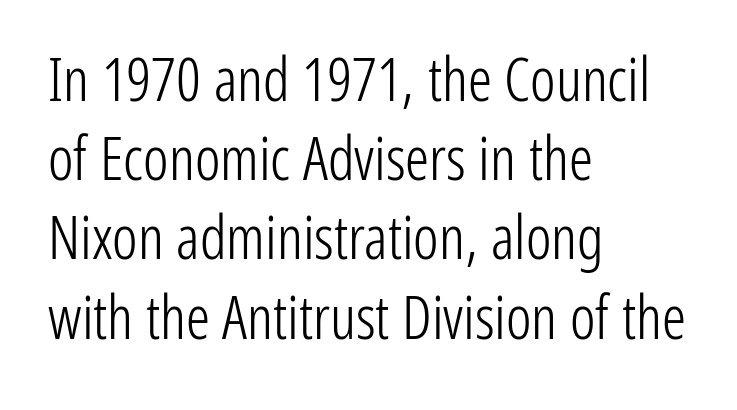
The image shows 60 px light, condensed sans-serif type, upright; set left-aligned, normal line spacing (1.32x), normal letter spacing, not underlined; low stroke contrast and a medium x-height.
